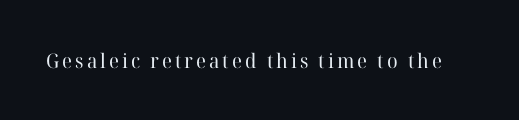
{"italic": "no", "bold": "no", "underline": "no", "glyph_px": 20}
